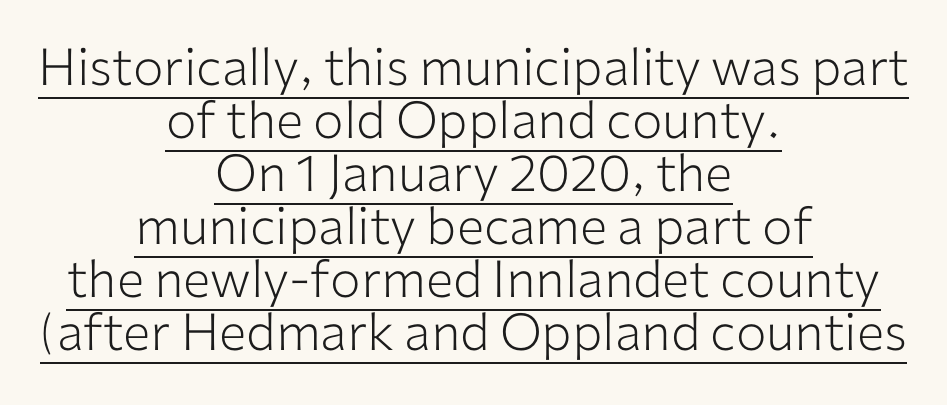
The characters are drawn with everyday or finer stroke widths. You can tell from the bare stems that sans-serif type was used. Characters follow at the spacing the type designer built in. In designer terms, the underline attribute is active on this setting. Reading down the column, the eye jumps only a short way to each next line. Note the varied advance widths — an 'i' is clearly narrower than an 'm'.
